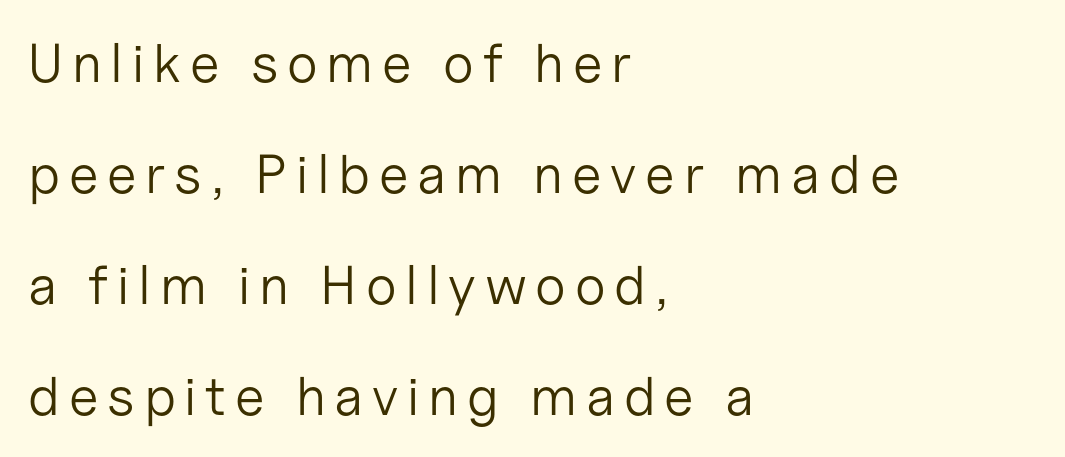
Q: Is the text bold? A: No.
Q: Is the text italic (slanted)? A: No, it is upright.
Q: Is the typeface a serif or a sans-serif typeface? A: Sans-serif.
Q: Is the text underlined? A: No.
Q: How is the paragraph aligned? A: Left-aligned.
Q: Is the spacing between lines tight, normal or loose? A: Loose.
Q: Width (condensed, normal, or wide)? A: Normal.
Q: Stroke contrast? A: Low.
Q: x-height? A: Medium.
Q: Monospaced? A: No.
